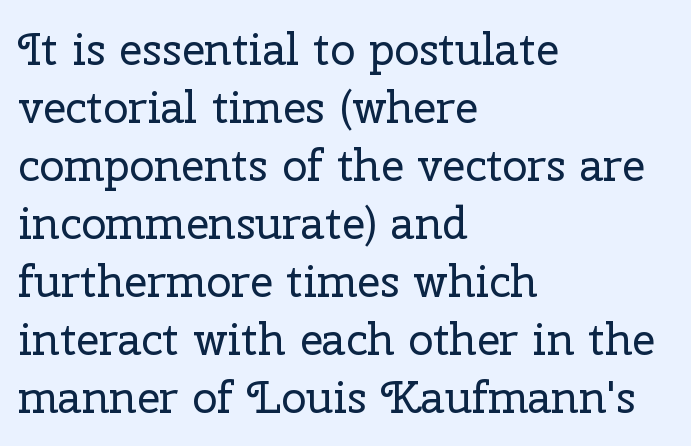
The image shows 45 px regular-weight serif type, upright; set left-aligned, normal line spacing (1.29x), normal letter spacing, not underlined; low stroke contrast and a medium x-height.
